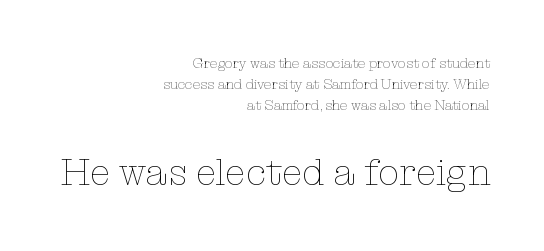
Q: Is the text bold? A: No.
Q: Is the text italic (slanted)? A: No, it is upright.
Q: Is the text underlined? A: No.
Q: How is the paragraph aligned? A: Right-aligned.
Q: Is the spacing between letters normal or unusually wide? A: Normal.
Q: Is the spacing between lines tight, normal or loose? A: Normal.
Q: Which block of text is set in a larger size, the first (top) or the second (bottom)? A: The second (bottom) one.
Q: Width (condensed, normal, or wide)? A: Normal.
Q: Stroke contrast? A: Low.
Q: x-height? A: Medium.
Q: Monospaced? A: No.
